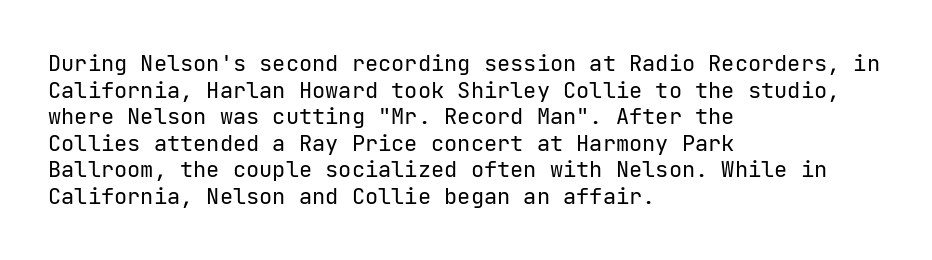
The image shows 22 px text type, upright; set left-aligned, line spacing 1.21x, normal letter spacing, not underlined.
